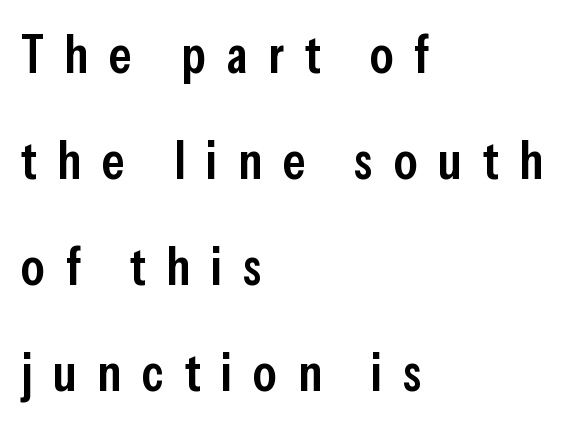
The letters stand straight up with perfectly vertical stems. Nope, no serifs anywhere on these letters. Does extra space separate the letters? Yes, quite a lot of it. Varying glyph widths throughout — classic text-font behaviour.
